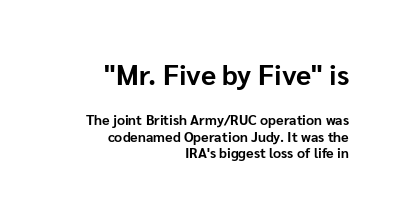
Visually, the top section dominates because its glyphs are scaled up. Check the space under the baseline: it is left empty. The face used here is rendered with its standard letterfit. This sample has the flowing, uneven cadence of proportional lettering. Does the weight exceed regular? Yes, all the way to bold. The paragraph shown leans on its right margin.
